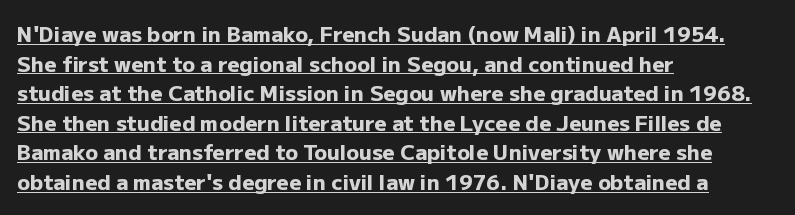
The image shows 21 px bold type, upright; set left-aligned, normal line spacing (1.41x), normal letter spacing, underlined.
